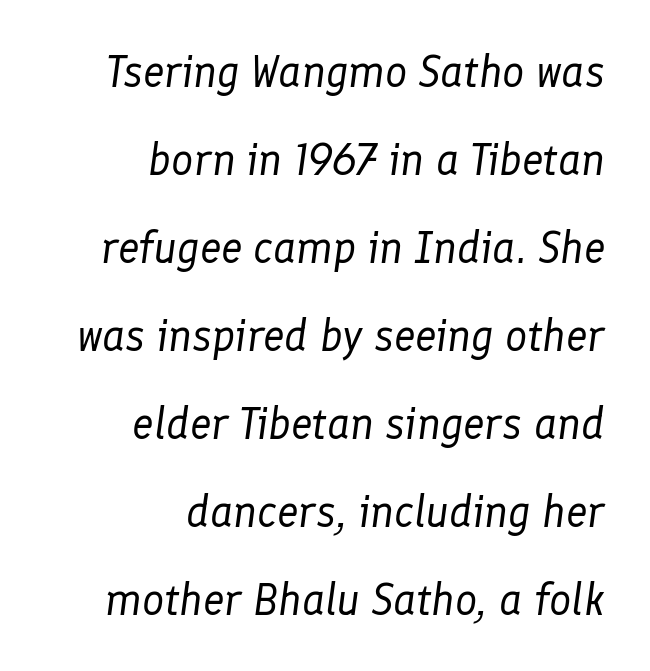
{"italic": "yes", "lean": "right", "slant_degrees": 8, "bold": "no", "weight": "regular", "width": "normal", "stroke_contrast": "low", "x_height": "medium", "monospaced": "no", "underline": "no", "align": "right", "line_spacing": "loose", "line_spacing_ratio": 2.0, "letter_spacing": "normal", "letter_spacing_em": 0.0, "glyph_px": 44}
